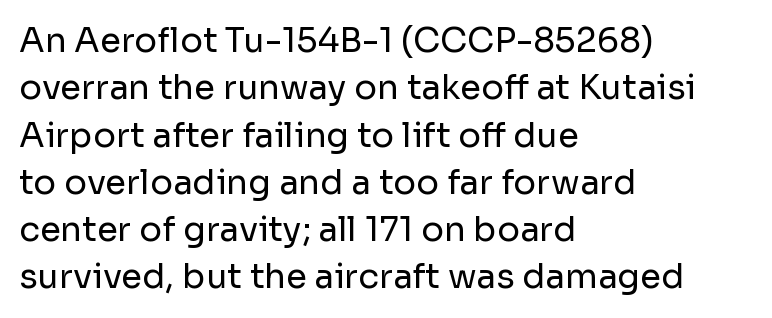
{"serif": "no", "italic": "no", "bold": "no", "weight": "regular", "width": "normal", "stroke_contrast": "low", "x_height": "medium", "monospaced": "no", "underline": "no", "align": "left", "line_spacing": "normal", "line_spacing_ratio": 1.39, "letter_spacing": "normal", "letter_spacing_em": 0.0, "glyph_px": 34}
